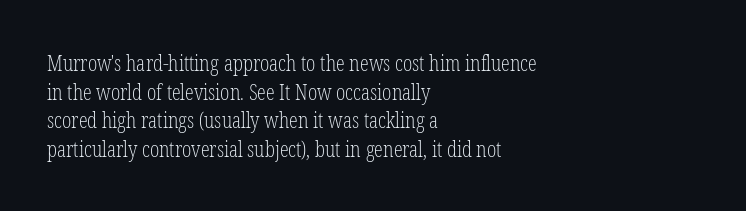
Q: Is the text bold? A: No.
Q: Is the text italic (slanted)? A: No, it is upright.
Q: Is the text underlined? A: No.
Q: How is the paragraph aligned? A: Left-aligned.
Q: Is the spacing between letters normal or unusually wide? A: Normal.
Q: Is the spacing between lines tight, normal or loose? A: Normal.
